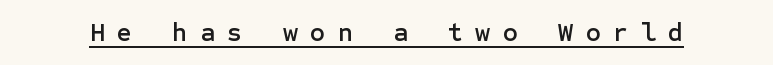
{"italic": "no", "underline": "yes", "letter_spacing": "wide", "letter_spacing_em": 0.48, "glyph_px": 26}
